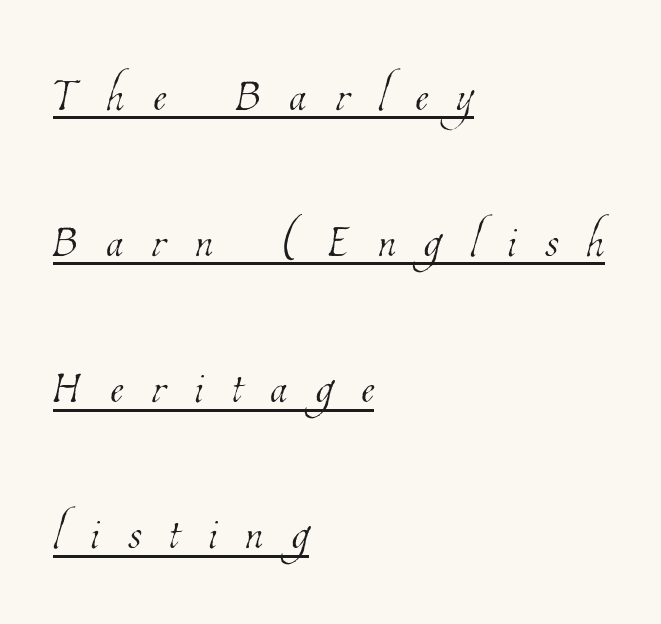
{"bold": "no", "weight": "thin", "width": "condensed", "stroke_contrast": "low", "x_height": "medium", "monospaced": "no", "underline": "yes", "align": "left", "line_spacing": "loose", "line_spacing_ratio": 2.32, "letter_spacing": "wide", "letter_spacing_em": 0.45, "glyph_px": 63}
